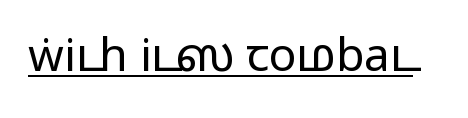
No italicization has been applied; the sample stays upright. Each letter keeps its own natural width here, so spacing adapts to shape. What decoration does the sample have? An underline. Observe the ordinary spacing: letters are neighbours, not strangers. Note: no serifs on the glyphs.
